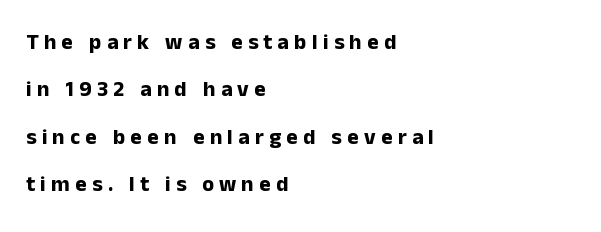
{"italic": "no", "bold": "yes", "underline": "no", "align": "left", "line_spacing": "loose", "line_spacing_ratio": 2.15, "letter_spacing": "wide", "letter_spacing_em": 0.24, "glyph_px": 22}
